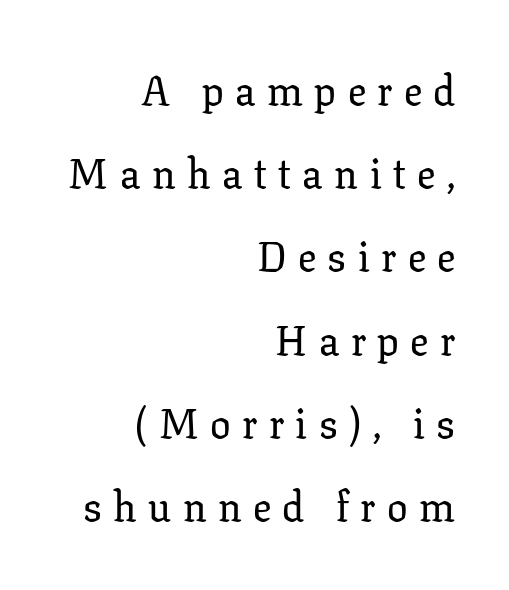
{"serif": "yes", "italic": "no", "width": "normal", "stroke_contrast": "low", "x_height": "medium", "monospaced": "no", "underline": "no", "align": "right", "line_spacing": "loose", "line_spacing_ratio": 2.03, "letter_spacing": "wide", "letter_spacing_em": 0.28, "glyph_px": 41}
